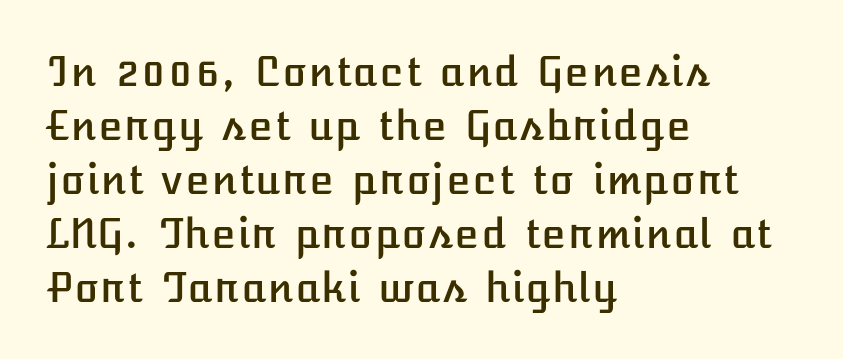
Letter spacing: default. All the whitespace from short lines collects on the right. These lines were composed using upright roman letters. Each new line begins a customary step beneath the previous one.
